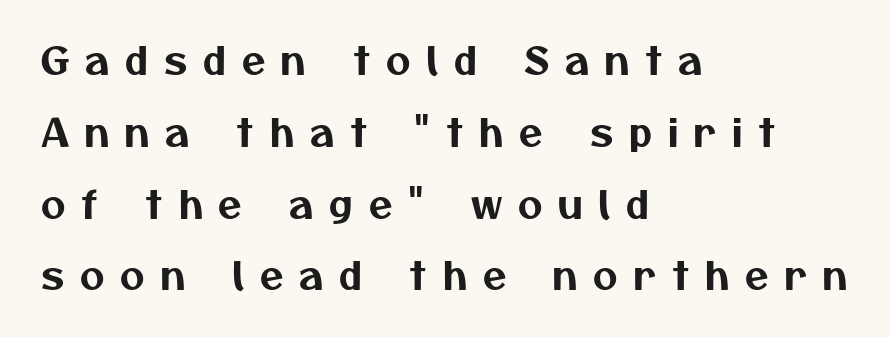
Q: Is the typeface a serif or a sans-serif typeface? A: Sans-serif.
Q: Is the text underlined? A: No.
Q: How is the paragraph aligned? A: Left-aligned.
Q: Is the spacing between letters normal or unusually wide? A: Unusually wide.
Q: Width (condensed, normal, or wide)? A: Normal.
Q: Stroke contrast? A: Medium.
Q: x-height? A: Medium.
Q: Monospaced? A: No.
